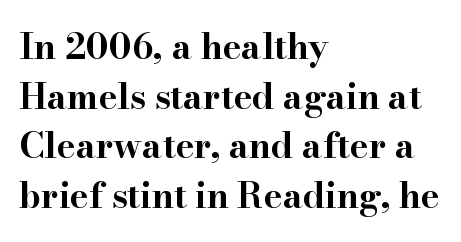
{"serif": "yes", "italic": "no", "bold": "yes", "weight": "bold", "width": "wide", "stroke_contrast": "high", "x_height": "small", "monospaced": "no", "underline": "no", "align": "left", "line_spacing": "normal", "line_spacing_ratio": 1.42, "letter_spacing": "normal", "letter_spacing_em": 0.0, "glyph_px": 35}
